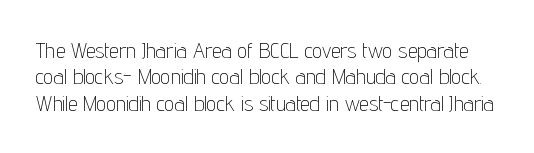
The image shows 22 px text type, upright; set line spacing 1.2x, normal letter spacing, not underlined.
